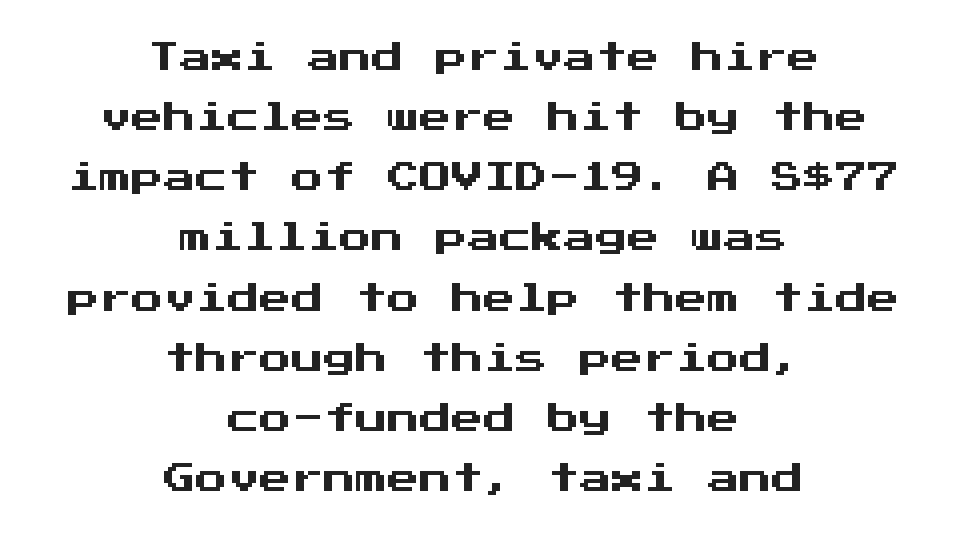
The image shows 32 px sans-serif type, upright, monospaced; set centered, line spacing 1.88x, normal letter spacing, not underlined; medium stroke contrast and a medium x-height.
